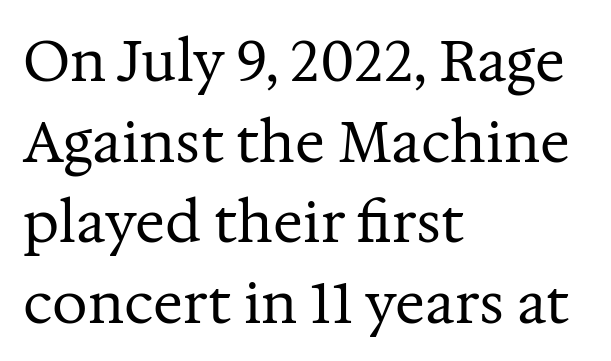
Q: Is the text bold? A: No.
Q: Is the text italic (slanted)? A: No, it is upright.
Q: Is the typeface a serif or a sans-serif typeface? A: Serif.
Q: Is the text underlined? A: No.
Q: How is the paragraph aligned? A: Left-aligned.
Q: Is the spacing between letters normal or unusually wide? A: Normal.
Q: Is the spacing between lines tight, normal or loose? A: Normal.
Q: Width (condensed, normal, or wide)? A: Normal.
Q: Stroke contrast? A: Medium.
Q: x-height? A: Medium.
Q: Monospaced? A: No.
